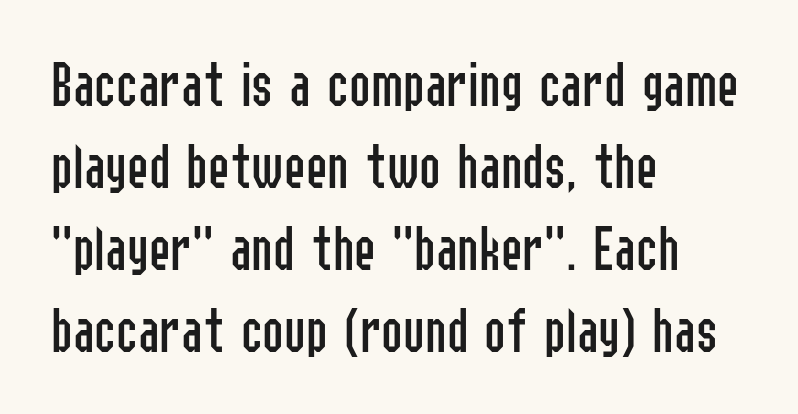
Q: Is the text bold? A: No.
Q: Is the text italic (slanted)? A: No, it is upright.
Q: Is the typeface a serif or a sans-serif typeface? A: Sans-serif.
Q: Is the text underlined? A: No.
Q: How is the paragraph aligned? A: Left-aligned.
Q: Is the spacing between letters normal or unusually wide? A: Normal.
Q: Is the spacing between lines tight, normal or loose? A: Normal.
Q: Width (condensed, normal, or wide)? A: Condensed.
Q: Stroke contrast? A: Low.
Q: x-height? A: Medium.
Q: Monospaced? A: No.
